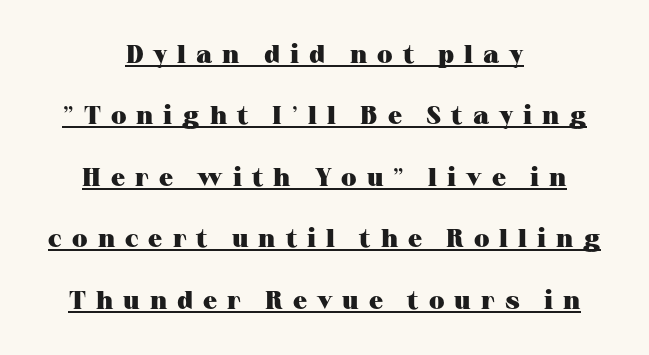
The image shows 25 px bold type, upright; set centered, loose line spacing (2.46x), unusually wide letter spacing (+0.4 em), underlined.
